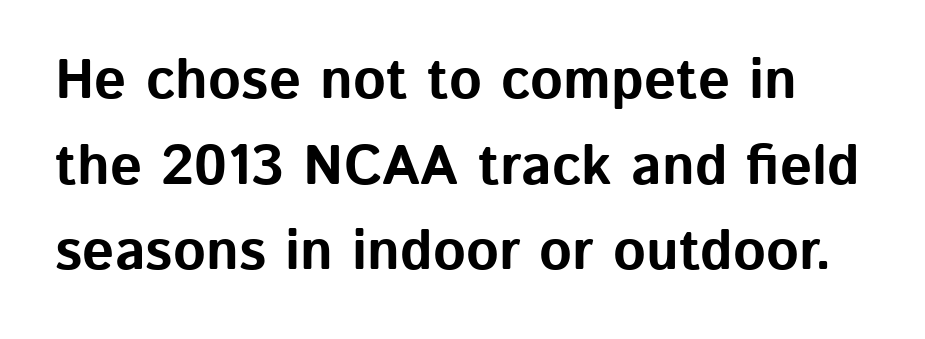
Character widths vary here, with narrow letters taking less room than wide ones. Look at the bottom of the vertical strokes: they stop flat, with no serifs. Look at the stroke-to-counter ratio: heavy, a bold. Ordinary non-slanted type is in use. A typesetter would call this zero additional tracking. The passage shown is not underscored anywhere.
